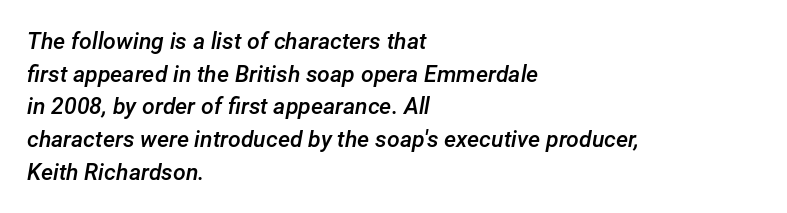
{"italic": "yes", "lean": "right", "slant_degrees": 12, "bold": "semi", "underline": "no", "align": "left", "line_spacing": "normal", "line_spacing_ratio": 1.42, "letter_spacing": "normal", "letter_spacing_em": 0.0, "glyph_px": 23}
